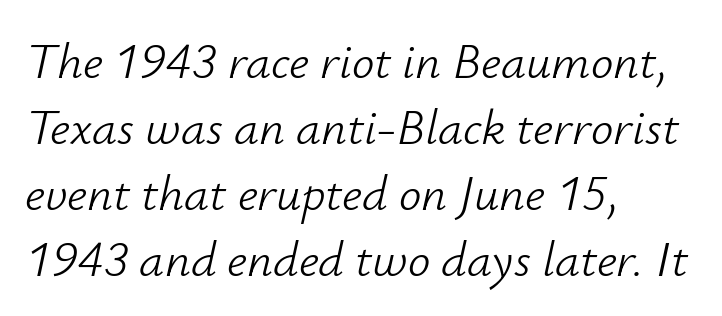
{"italic": "yes", "lean": "right", "slant_degrees": 12, "bold": "no", "weight": "light", "width": "normal", "stroke_contrast": "low", "x_height": "small", "monospaced": "no", "underline": "no", "align": "left", "line_spacing": "normal", "line_spacing_ratio": 1.32, "letter_spacing": "normal", "letter_spacing_em": 0.0, "glyph_px": 50}
